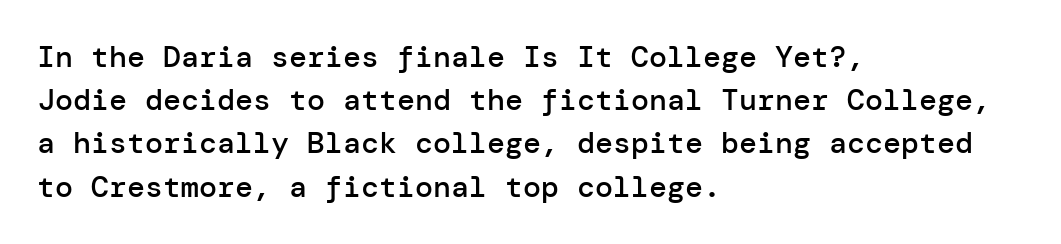
{"serif": "no", "italic": "no", "bold": "semi", "weight": "semibold", "width": "normal", "stroke_contrast": "low", "x_height": "medium", "underline": "no", "align": "left", "line_spacing": "normal", "line_spacing_ratio": 1.44, "letter_spacing": "normal", "letter_spacing_em": 0.0, "glyph_px": 30}
